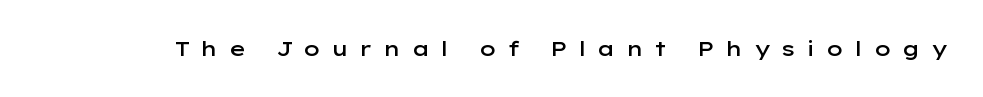
The axis of the letterforms is exactly vertical. Glyph-to-glyph distance is far greater than everyday printed text. A bare baseline throughout the passage. The strokes are fattened partway — semibold, not bold.
